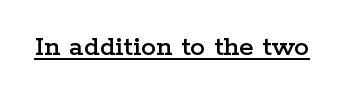
The typography opts for an upright posture over an oblique one. Every word sits above its own underline. These lines are composed in type with serifs. The letters advance in unequal steps, a hallmark of proportional type.
